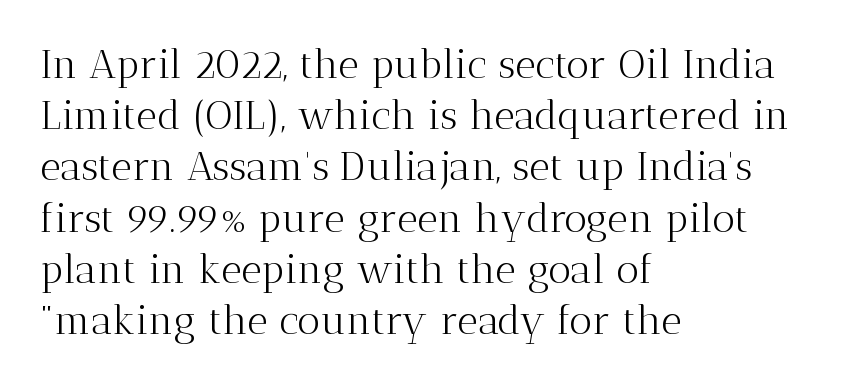
{"serif": "yes", "italic": "no", "bold": "no", "weight": "light", "width": "normal", "stroke_contrast": "medium", "x_height": "medium", "monospaced": "no", "underline": "no", "align": "left", "line_spacing": "normal", "line_spacing_ratio": 1.28, "letter_spacing": "normal", "letter_spacing_em": 0.0, "glyph_px": 40}
